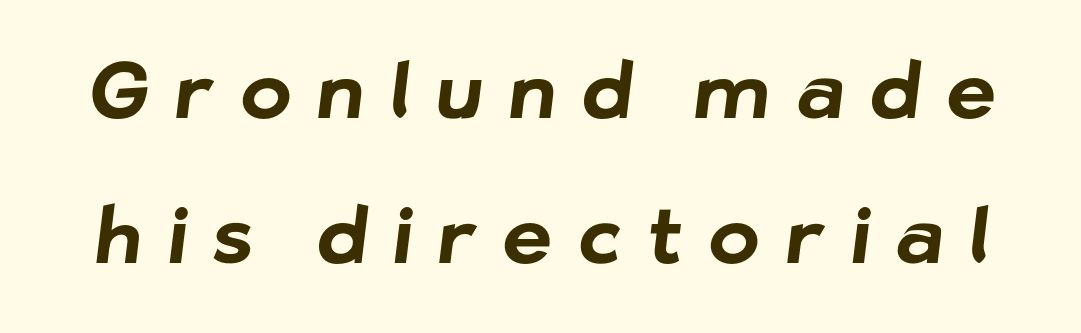
Q: Is the text bold? A: Yes.
Q: Is the typeface a serif or a sans-serif typeface? A: Sans-serif.
Q: Is the text underlined? A: No.
Q: Is the spacing between letters normal or unusually wide? A: Unusually wide.
Q: Width (condensed, normal, or wide)? A: Normal.
Q: Stroke contrast? A: Low.
Q: x-height? A: Medium.
Q: Monospaced? A: No.
